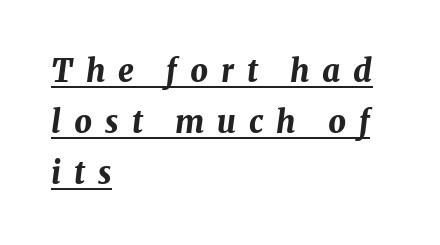
The image shows 31 px bold type, italic (leaning right); set left-aligned, normal line spacing (1.65x), unusually wide letter spacing (+0.42 em), underlined; medium stroke contrast and a medium x-height.
